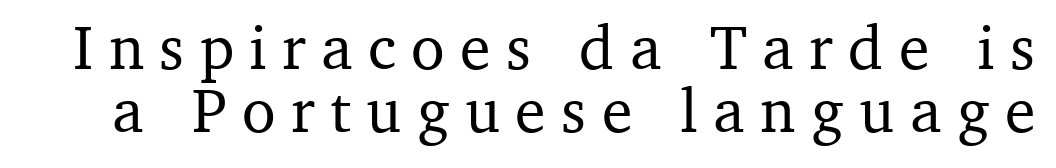
{"serif": "yes", "italic": "no", "width": "normal", "stroke_contrast": "medium", "x_height": "medium", "monospaced": "no", "underline": "no", "line_spacing": "tight", "line_spacing_ratio": 1.01, "letter_spacing": "wide", "letter_spacing_em": 0.25, "glyph_px": 62}
